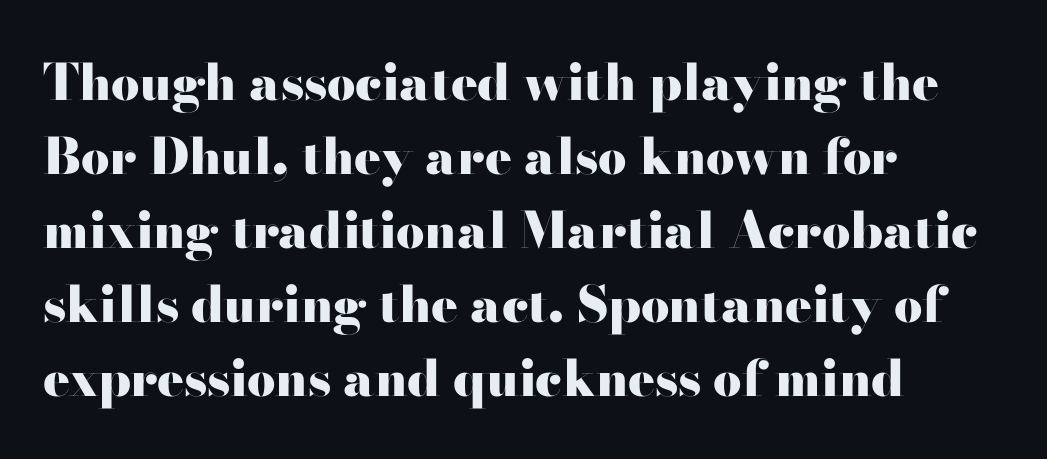
Q: Is the text bold? A: Yes.
Q: Is the text italic (slanted)? A: No, it is upright.
Q: Is the typeface a serif or a sans-serif typeface? A: Serif.
Q: Is the text underlined? A: No.
Q: How is the paragraph aligned? A: Left-aligned.
Q: Is the spacing between letters normal or unusually wide? A: Normal.
Q: Is the spacing between lines tight, normal or loose? A: Normal.
Q: Width (condensed, normal, or wide)? A: Wide.
Q: Stroke contrast? A: High.
Q: x-height? A: Small.
Q: Monospaced? A: No.
